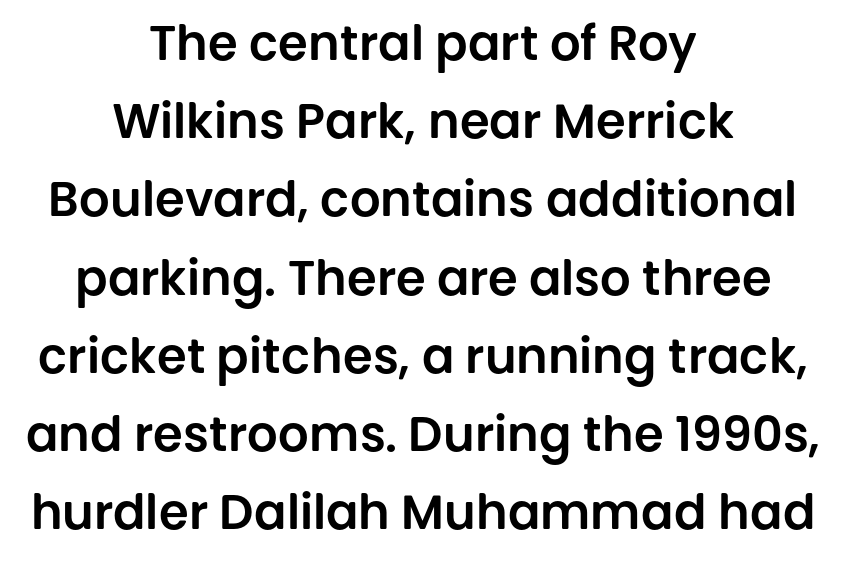
When letters stand straight like this, we call the style roman or upright. Looks like regular typesetting: each glyph gets only the width it needs. Students, observe: this is what conventionally led text looks like. The zone under the glyphs is completely vacant. One-word summary of the alignment: center. The rendering shows plain stroke endings on the letterforms — a sans-serif design.
